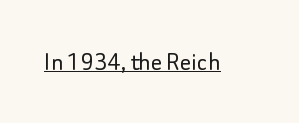
{"serif": "no", "italic": "no", "bold": "no", "weight": "light", "width": "normal", "stroke_contrast": "low", "x_height": "small", "monospaced": "no", "underline": "yes", "letter_spacing": "normal", "letter_spacing_em": 0.0, "glyph_px": 28}
